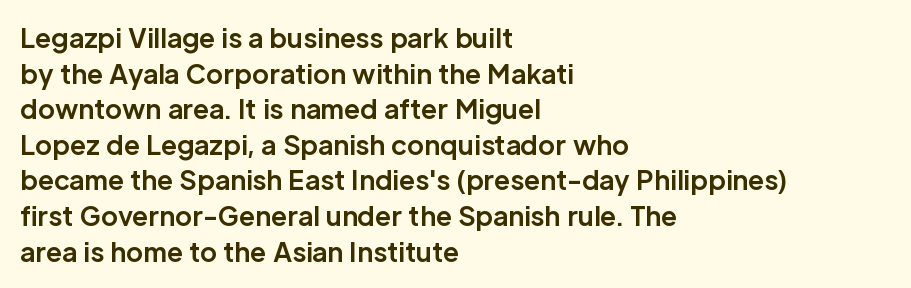
The image shows 26 px bold type, upright; set left-aligned, normal line spacing (1.37x), normal letter spacing, not underlined.
